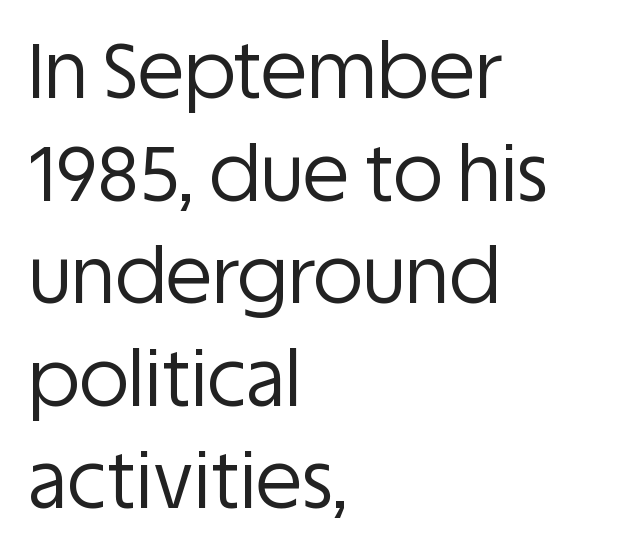
Q: Is the text bold? A: No.
Q: Is the text italic (slanted)? A: No, it is upright.
Q: Is the typeface a serif or a sans-serif typeface? A: Sans-serif.
Q: Is the text underlined? A: No.
Q: How is the paragraph aligned? A: Left-aligned.
Q: Is the spacing between letters normal or unusually wide? A: Normal.
Q: Is the spacing between lines tight, normal or loose? A: Normal.
Q: Width (condensed, normal, or wide)? A: Normal.
Q: Stroke contrast? A: Low.
Q: x-height? A: Large.
Q: Monospaced? A: No.
